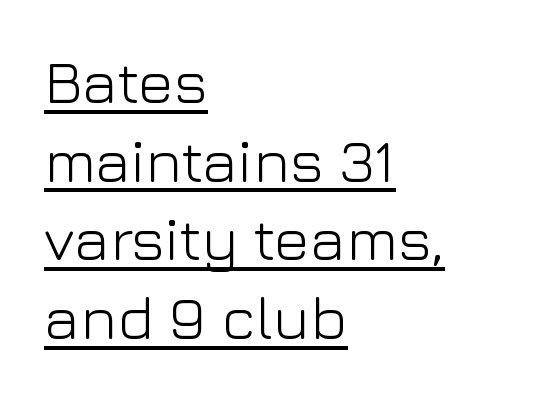
Q: Is the text bold? A: No.
Q: Is the text italic (slanted)? A: No, it is upright.
Q: Is the typeface a serif or a sans-serif typeface? A: Sans-serif.
Q: Is the text underlined? A: Yes.
Q: How is the paragraph aligned? A: Left-aligned.
Q: Is the spacing between letters normal or unusually wide? A: Normal.
Q: Is the spacing between lines tight, normal or loose? A: Normal.
Q: Width (condensed, normal, or wide)? A: Normal.
Q: Stroke contrast? A: Low.
Q: x-height? A: Medium.
Q: Monospaced? A: No.
